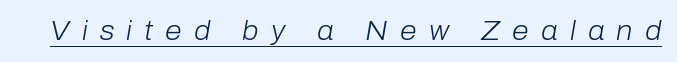
The image shows 27 px text type, italic (leaning right); set unusually wide letter spacing (+0.45 em), underlined.
